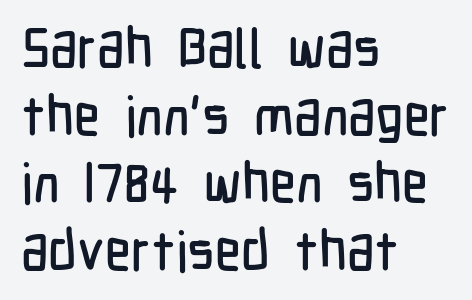
The image shows 55 px condensed sans-serif type, upright; set left-aligned, line spacing 1.23x, normal letter spacing, not underlined; low stroke contrast and a medium x-height.
